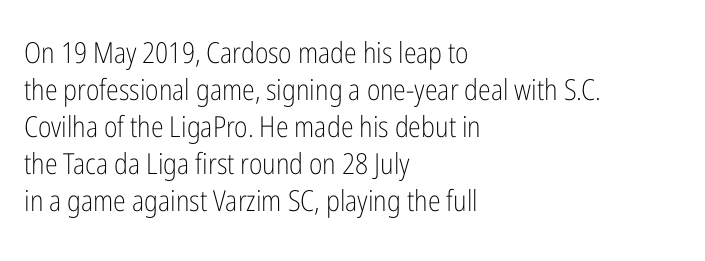
The image shows 29 px light, condensed sans-serif type, upright; set left-aligned, normal line spacing (1.28x), normal letter spacing, not underlined; low stroke contrast and a medium x-height.
